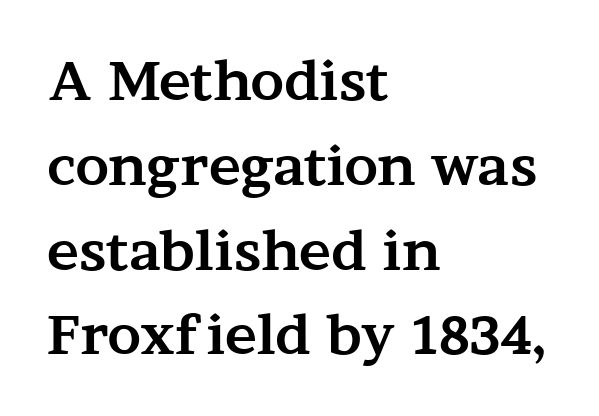
The image shows 54 px bold, wide serif type, upright; set left-aligned, normal line spacing (1.57x), normal letter spacing, not underlined; medium stroke contrast and a medium x-height.
